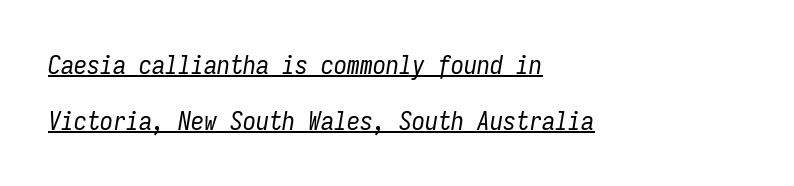
{"italic": "yes", "lean": "right", "slant_degrees": 9, "bold": "no", "underline": "yes", "align": "left", "line_spacing": "loose", "line_spacing_ratio": 2.14, "letter_spacing": "normal", "letter_spacing_em": 0.0, "glyph_px": 26}
